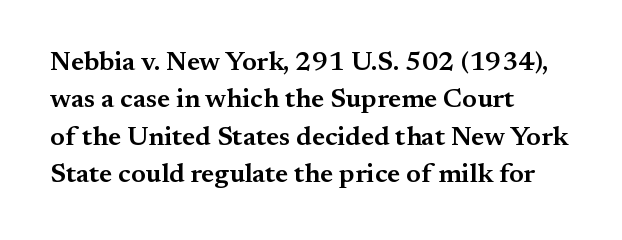
Rendered with straight, roman letterforms. This is moderately heavy type, rendered in semibold. Unmarked baselines from the first word to the last. If you measured baseline to baseline, you'd find a middling distance. Each word holds together tightly as a unit, with standard inter-letter gaps. Teacher's note: observe the even left margin — that is flush-left alignment.
